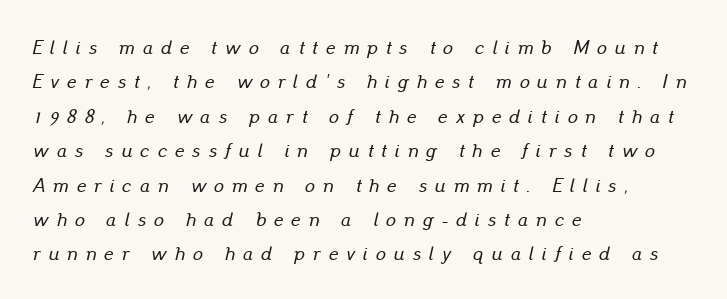
Q: Is the text italic (slanted)? A: Yes, it leans right by about 13 degrees.
Q: Is the text underlined? A: No.
Q: How is the paragraph aligned? A: Left-aligned.
Q: Is the spacing between letters normal or unusually wide? A: Unusually wide.
